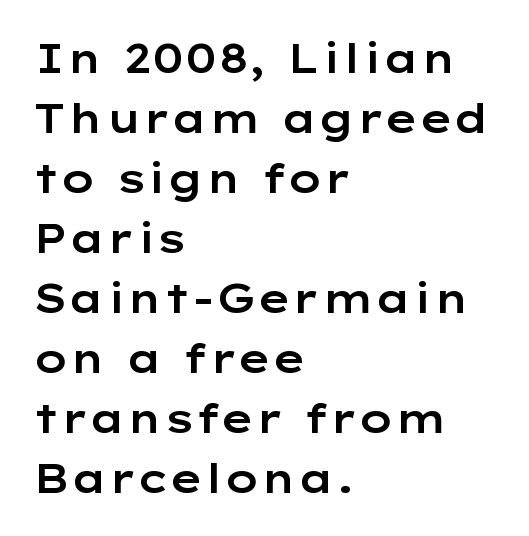
You can tell it's not italic because the verticals are truly vertical. Tracking here is standard; glyphs follow each other at the usual distance. This sample is left-justified, so line endings fall wherever the words run out. Regarding leading, the lines here are spaced in the standard way.
